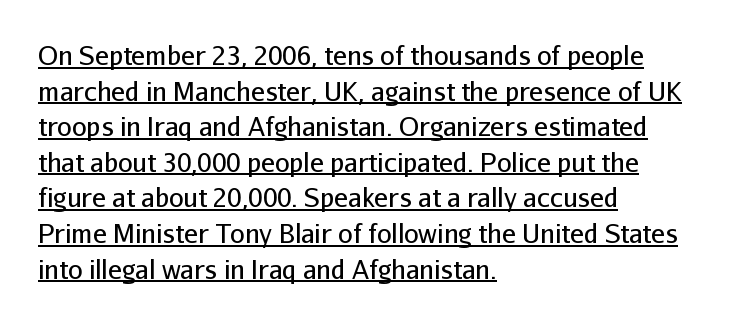
{"italic": "no", "bold": "no", "underline": "yes", "align": "left", "line_spacing": "normal", "line_spacing_ratio": 1.37, "letter_spacing": "normal", "letter_spacing_em": 0.0, "glyph_px": 26}
